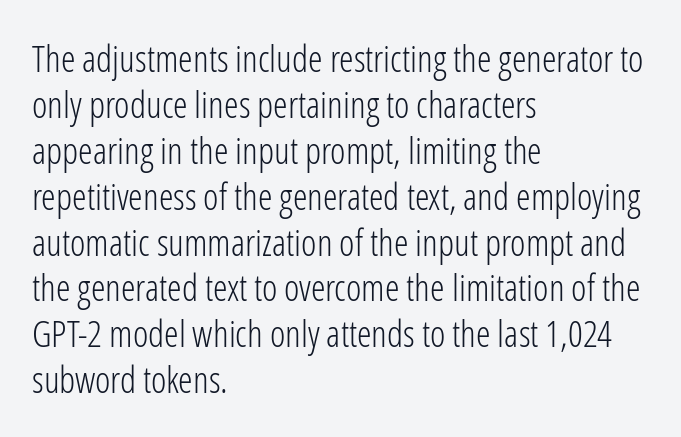
Q: Is the text bold? A: No.
Q: Is the text italic (slanted)? A: No, it is upright.
Q: Is the typeface a serif or a sans-serif typeface? A: Sans-serif.
Q: Is the text underlined? A: No.
Q: How is the paragraph aligned? A: Left-aligned.
Q: Is the spacing between letters normal or unusually wide? A: Normal.
Q: Width (condensed, normal, or wide)? A: Condensed.
Q: Stroke contrast? A: Low.
Q: x-height? A: Medium.
Q: Monospaced? A: No.
